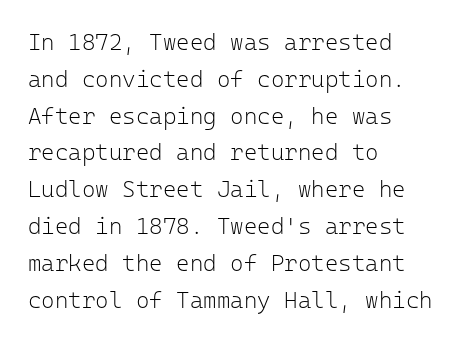
The rendering uses a moderate line-height, typical for paragraphs. The cut favours lightness, reaching ordinary text weight at its darkest. This is roman type, the default non-slanted kind. A student would call this left alignment; a typographer would say flush left, rag right. Honestly, there is no underline to notice here at all. The letterforms sit shoulder to shoulder at normal distance.
